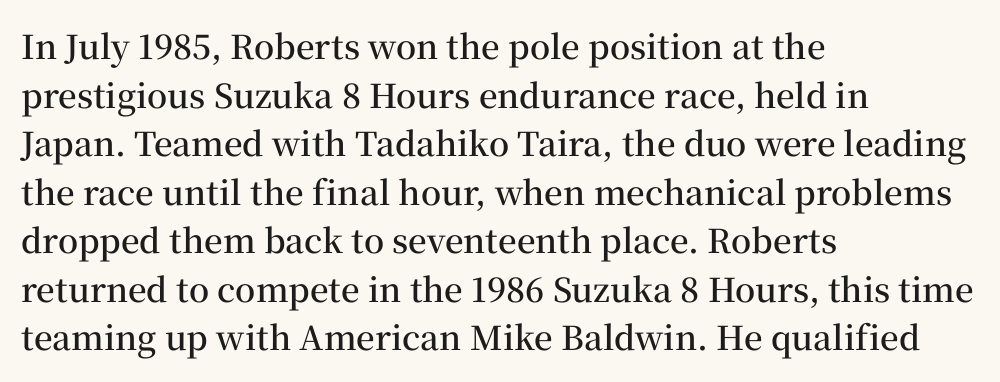
The image shows 33 px semibold serif type, upright; set left-aligned, normal line spacing (1.47x), normal letter spacing, not underlined; medium stroke contrast and a medium x-height.
